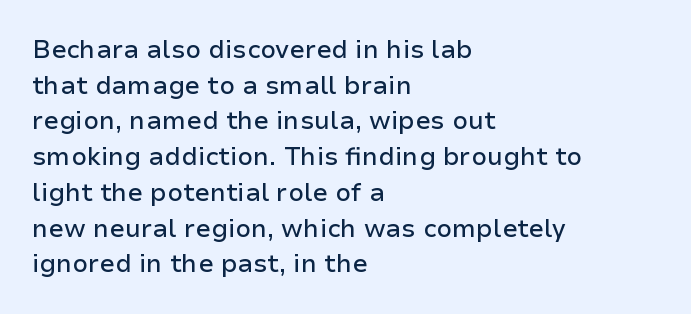
Q: Is the text italic (slanted)? A: No, it is upright.
Q: Is the text underlined? A: No.
Q: How is the paragraph aligned? A: Left-aligned.
Q: Is the spacing between letters normal or unusually wide? A: Normal.
Q: Is the spacing between lines tight, normal or loose? A: Normal.
